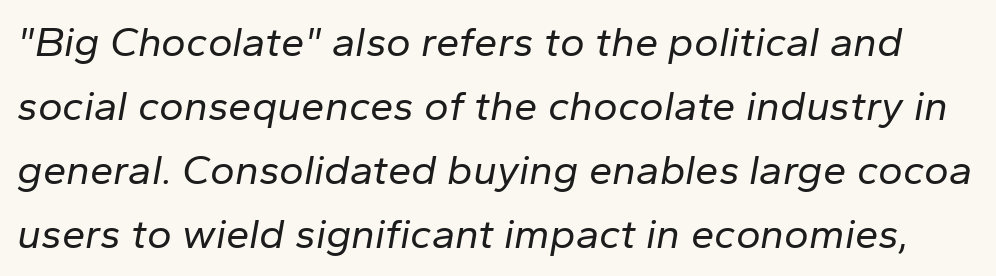
{"italic": "yes", "lean": "right", "slant_degrees": 10, "bold": "no", "weight": "regular", "width": "normal", "stroke_contrast": "low", "x_height": "medium", "monospaced": "no", "underline": "no", "line_spacing": "normal", "line_spacing_ratio": 1.52, "letter_spacing": "normal", "letter_spacing_em": 0.0, "glyph_px": 42}
